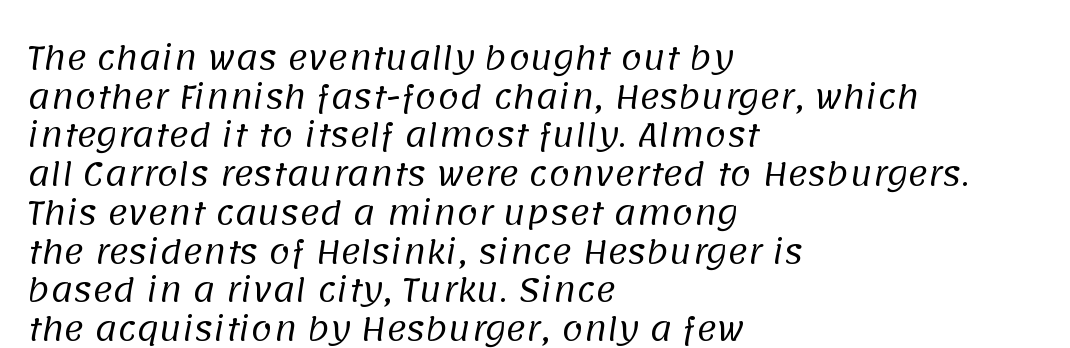
The image shows 31 px regular-weight sans-serif type; set left-aligned, normal line spacing (1.25x), normal letter spacing, not underlined; low stroke contrast and a large x-height.
